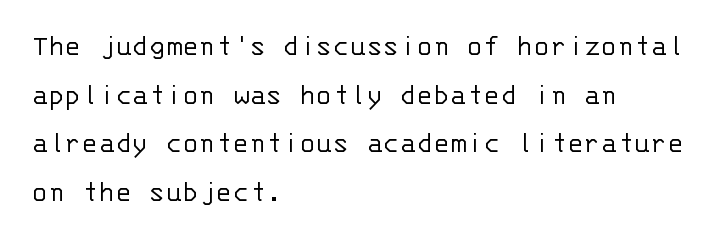
The horizontal fit of the characters is conventional and even. The baseline area is clear. Is this a sans? Yes — the strokes have no serifs. Successive baselines arrive at the customary interval. Is the type heavy? It reads as light-to-regular instead.
